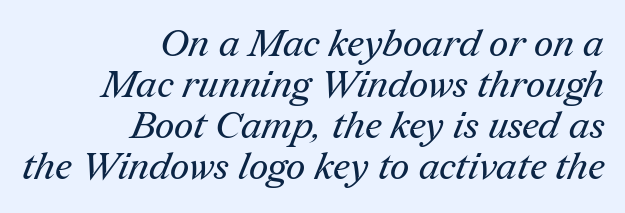
Q: Is the text bold? A: No.
Q: Is the typeface a serif or a sans-serif typeface? A: Serif.
Q: Is the text underlined? A: No.
Q: How is the paragraph aligned? A: Right-aligned.
Q: Is the spacing between letters normal or unusually wide? A: Normal.
Q: Is the spacing between lines tight, normal or loose? A: Tight.
Q: Width (condensed, normal, or wide)? A: Normal.
Q: Stroke contrast? A: Medium.
Q: x-height? A: Medium.
Q: Monospaced? A: No.
